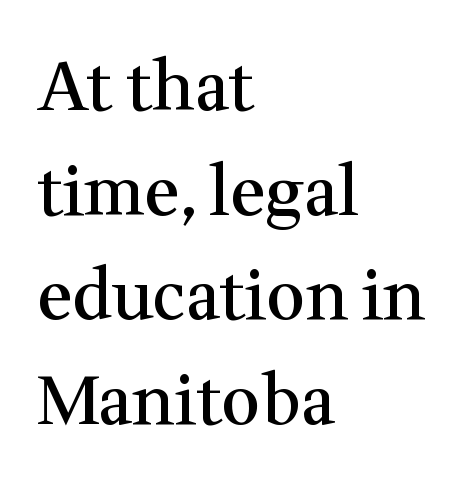
The image shows 68 px semibold serif type, upright; set left-aligned, normal line spacing (1.54x), normal letter spacing, not underlined; medium stroke contrast and a medium x-height.
